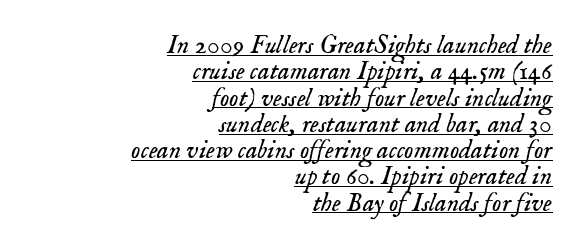
In terms of letterspacing, this is plain default setting. Vertically, the passage feels compressed, each row crowding the next. The passage shown leans; its letterforms are oblique. The letters look calm and open, with moderate or lighter stems. Visually the block forms a straight wall on the right and a jagged coastline on the left. A baseline rule has been typeset under these characters.
